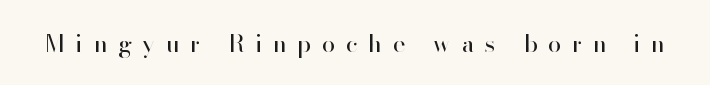
{"italic": "no", "bold": "no", "underline": "no", "letter_spacing": "wide", "letter_spacing_em": 0.46, "glyph_px": 24}
